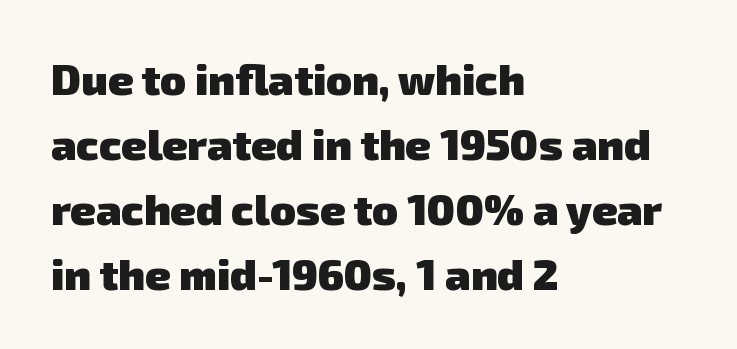
Q: Is the text bold? A: Yes.
Q: Is the typeface a serif or a sans-serif typeface? A: Sans-serif.
Q: Is the text underlined? A: No.
Q: How is the paragraph aligned? A: Left-aligned.
Q: Is the spacing between letters normal or unusually wide? A: Normal.
Q: Is the spacing between lines tight, normal or loose? A: Normal.
Q: Width (condensed, normal, or wide)? A: Normal.
Q: Stroke contrast? A: Low.
Q: x-height? A: Medium.
Q: Monospaced? A: No.
